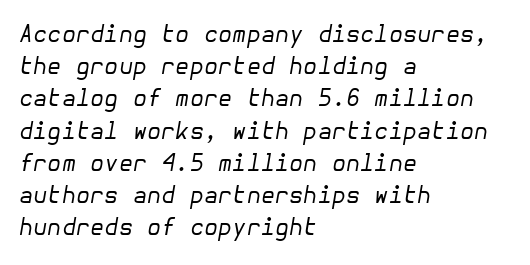
{"italic": "yes", "lean": "right", "slant_degrees": 10, "bold": "no", "underline": "no", "align": "left", "line_spacing": "normal", "line_spacing_ratio": 1.4, "letter_spacing": "normal", "letter_spacing_em": 0.0, "glyph_px": 23}
